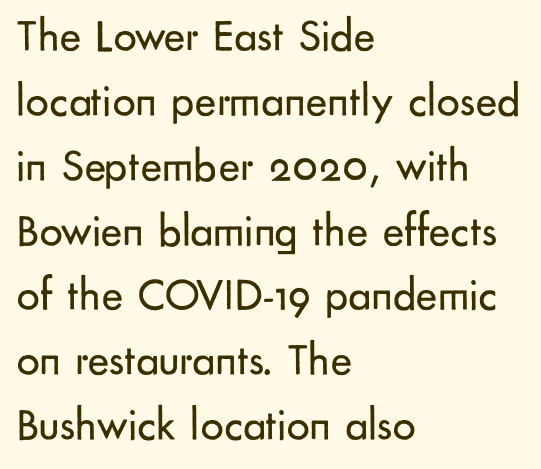
{"serif": "no", "italic": "no", "bold": "no", "weight": "regular", "width": "normal", "stroke_contrast": "low", "x_height": "small", "monospaced": "no", "underline": "no", "align": "left", "line_spacing": "normal", "line_spacing_ratio": 1.41, "letter_spacing": "normal", "letter_spacing_em": 0.0, "glyph_px": 46}
